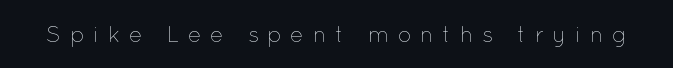
The image shows 22 px text type, upright; set unusually wide letter spacing (+0.4 em), not underlined.
